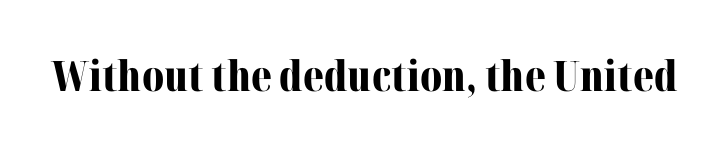
Q: Is the text bold? A: Yes.
Q: Is the text italic (slanted)? A: No, it is upright.
Q: Is the typeface a serif or a sans-serif typeface? A: Serif.
Q: Is the text underlined? A: No.
Q: Is the spacing between letters normal or unusually wide? A: Normal.
Q: Width (condensed, normal, or wide)? A: Normal.
Q: Stroke contrast? A: Medium.
Q: x-height? A: Medium.
Q: Monospaced? A: No.
